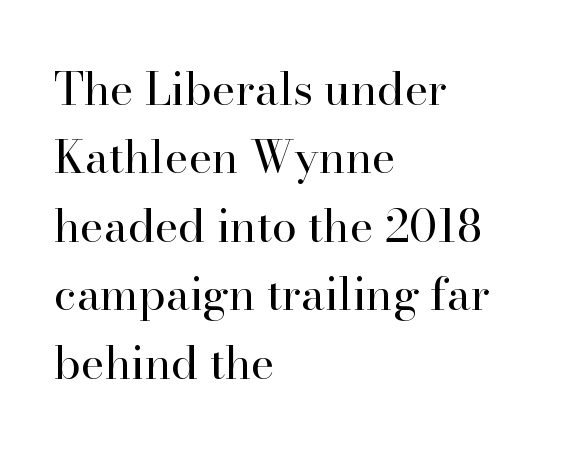
The image shows 45 px regular-weight serif type, upright; set left-aligned, normal line spacing (1.52x), normal letter spacing, not underlined; high stroke contrast and a small x-height.
